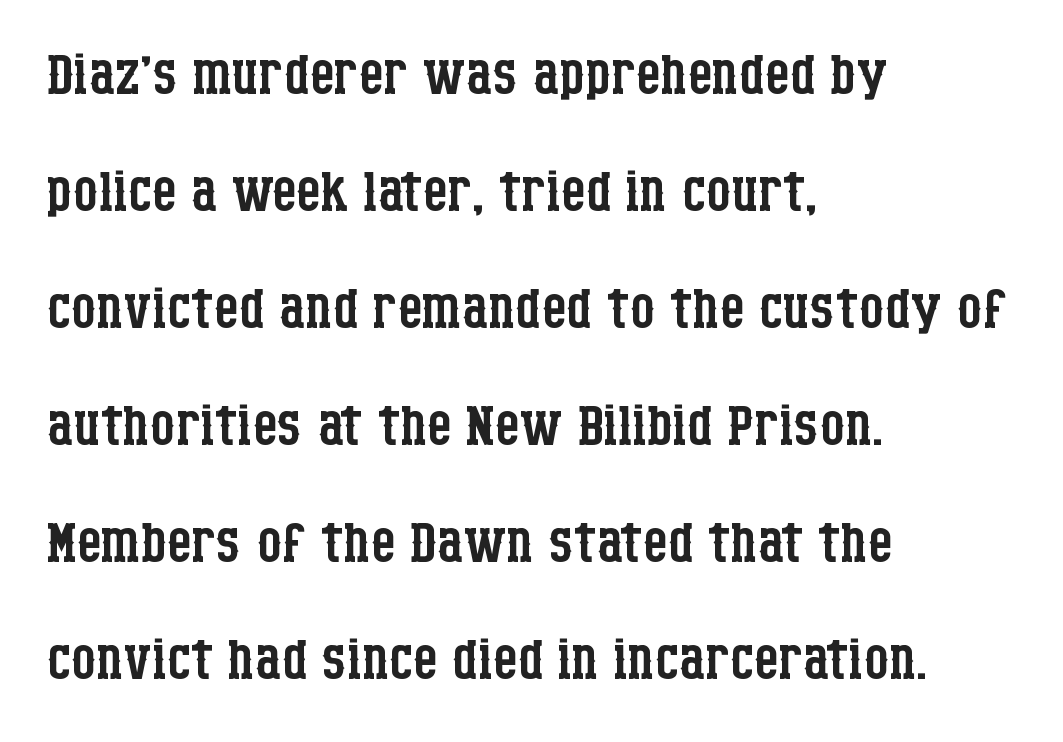
Q: Is the text bold? A: No.
Q: Is the text italic (slanted)? A: No, it is upright.
Q: Is the typeface a serif or a sans-serif typeface? A: Serif.
Q: Is the text underlined? A: No.
Q: How is the paragraph aligned? A: Left-aligned.
Q: Is the spacing between letters normal or unusually wide? A: Normal.
Q: Is the spacing between lines tight, normal or loose? A: Normal.
Q: Width (condensed, normal, or wide)? A: Condensed.
Q: Stroke contrast? A: Low.
Q: x-height? A: Large.
Q: Monospaced? A: No.
